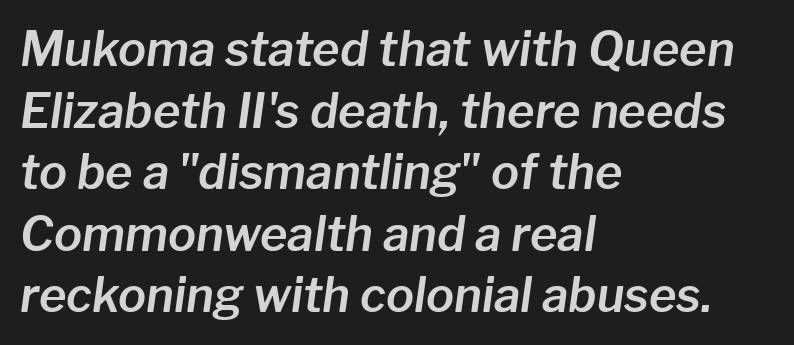
The image shows 47 px text type, italic (leaning right); set left-aligned, normal line spacing (1.31x), normal letter spacing, not underlined; low stroke contrast and a medium x-height.
